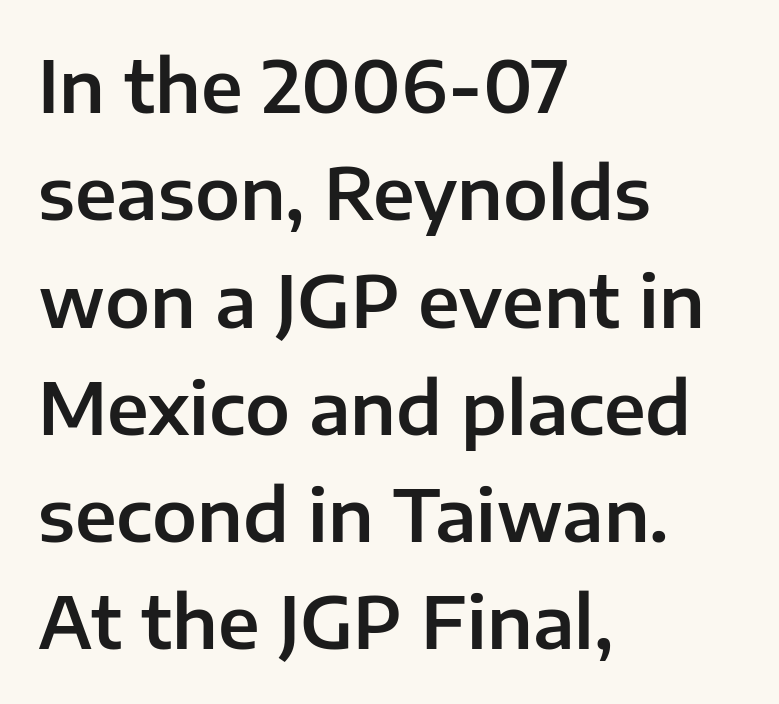
{"serif": "no", "italic": "no", "width": "normal", "stroke_contrast": "low", "x_height": "medium", "monospaced": "no", "underline": "no", "align": "left", "line_spacing": "normal", "line_spacing_ratio": 1.49, "letter_spacing": "normal", "letter_spacing_em": 0.0, "glyph_px": 72}
